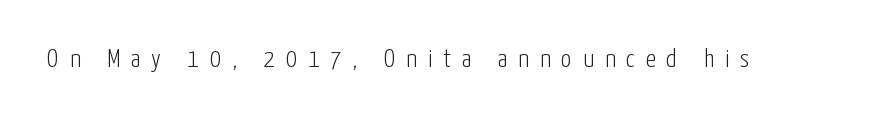
Q: Is the text bold? A: No.
Q: Is the text italic (slanted)? A: No, it is upright.
Q: Is the text underlined? A: No.
Q: Is the spacing between letters normal or unusually wide? A: Unusually wide.
